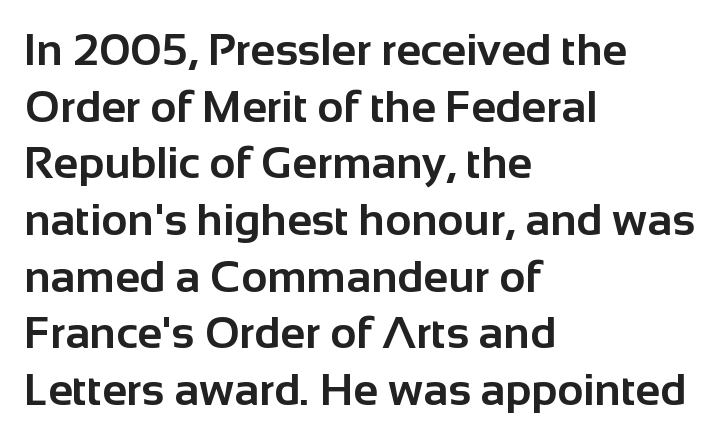
The image shows 45 px bold sans-serif type, upright; set left-aligned, normal line spacing (1.26x), normal letter spacing, not underlined; low stroke contrast and a medium x-height.
